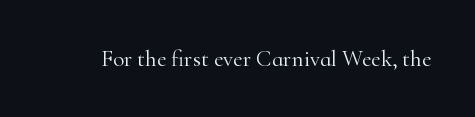
The type is set solid horizontally, with unmodified tracking. Words float on clear page, feet unadorned. A quiet, ordinary-to-light weight characterises the typeface. The type sits square on the baseline with zero lean.
